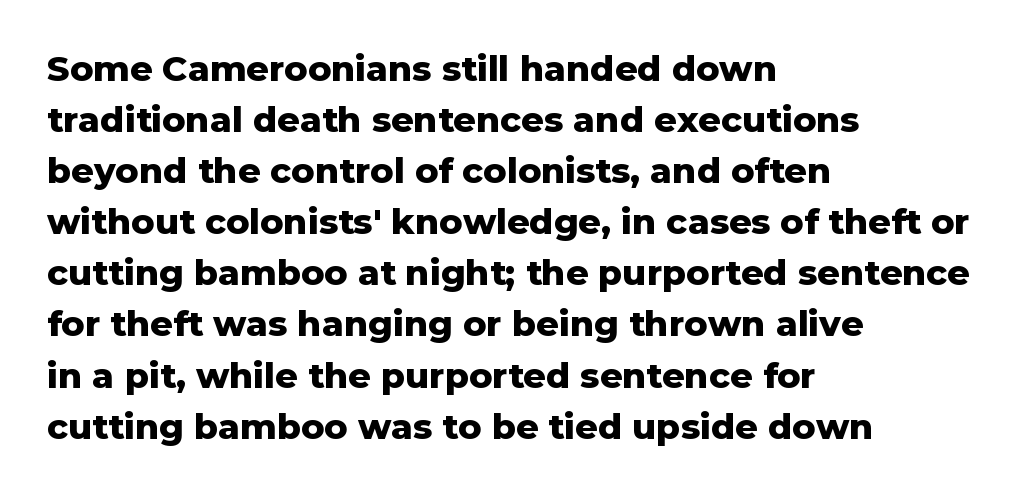
{"serif": "no", "italic": "no", "bold": "yes", "weight": "heavy", "width": "normal", "stroke_contrast": "low", "x_height": "medium", "monospaced": "no", "underline": "no", "align": "left", "line_spacing": "normal", "line_spacing_ratio": 1.46, "letter_spacing": "normal", "letter_spacing_em": 0.0, "glyph_px": 35}
